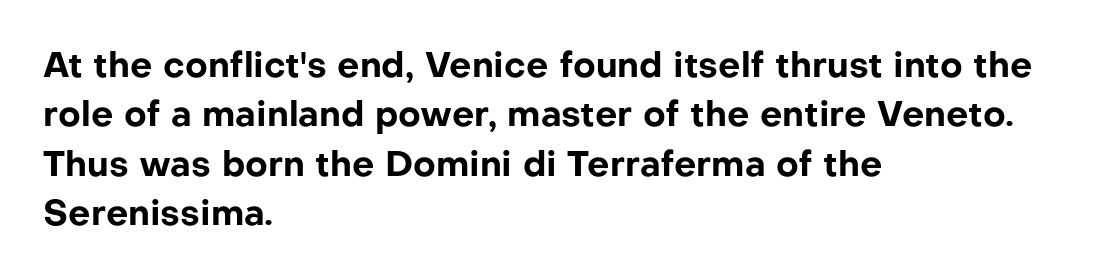
{"serif": "no", "italic": "no", "bold": "yes", "weight": "bold", "width": "normal", "stroke_contrast": "low", "x_height": "medium", "monospaced": "no", "underline": "no", "align": "left", "line_spacing": "normal", "line_spacing_ratio": 1.41, "letter_spacing": "normal", "letter_spacing_em": 0.0, "glyph_px": 35}
